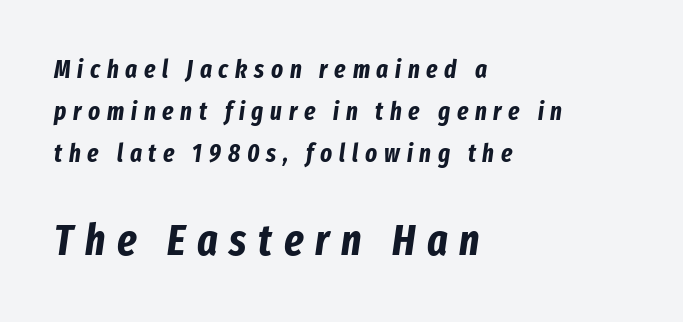
Is this a fixed-width face? No — the glyphs have proportional, varying widths. The lines sit at an ordinary, default distance from one another. Typesetter's note — lower block bumped up in size, upper block left smaller. The text block is weighted toward the left margin, trailing off unevenly rightward. Descenders are the only things crossing below the line.
